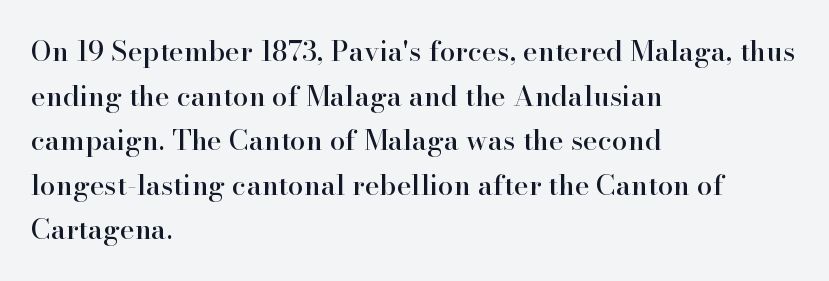
{"serif": "yes", "italic": "no", "width": "normal", "stroke_contrast": "high", "x_height": "small", "monospaced": "no", "underline": "no", "align": "left", "line_spacing": "normal", "line_spacing_ratio": 1.59, "letter_spacing": "normal", "letter_spacing_em": 0.0, "glyph_px": 28}
